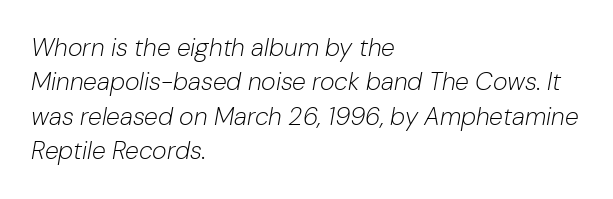
The lines in this sample share a left origin and differ only in where they stop. The font's italic variant was chosen for this text. The rows are spaced the way most documents space them. The glyphs are unaccompanied by any horizontal stroke below them. The face looks like a standard text weight, possibly lighter. The type is set solid horizontally, with unmodified tracking.
